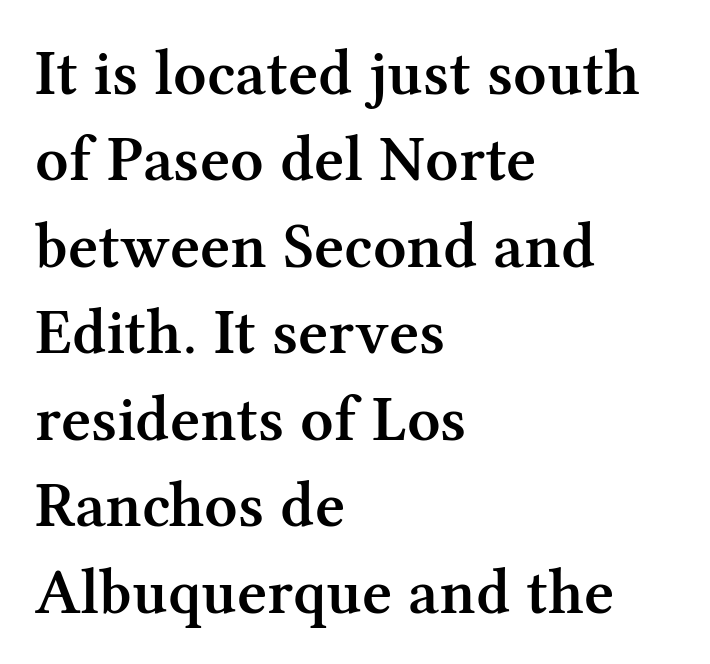
{"serif": "yes", "italic": "no", "bold": "semi", "weight": "semibold", "width": "normal", "stroke_contrast": "medium", "x_height": "medium", "monospaced": "no", "underline": "no", "align": "left", "line_spacing": "normal", "line_spacing_ratio": 1.33, "letter_spacing": "normal", "letter_spacing_em": 0.0, "glyph_px": 65}
